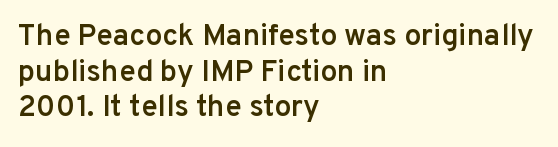
Q: Is the text bold? A: Semi-bold.
Q: Is the text italic (slanted)? A: No, it is upright.
Q: Is the typeface a serif or a sans-serif typeface? A: Sans-serif.
Q: Is the text underlined? A: No.
Q: How is the paragraph aligned? A: Left-aligned.
Q: Is the spacing between letters normal or unusually wide? A: Normal.
Q: Width (condensed, normal, or wide)? A: Normal.
Q: Stroke contrast? A: Low.
Q: x-height? A: Medium.
Q: Monospaced? A: No.
